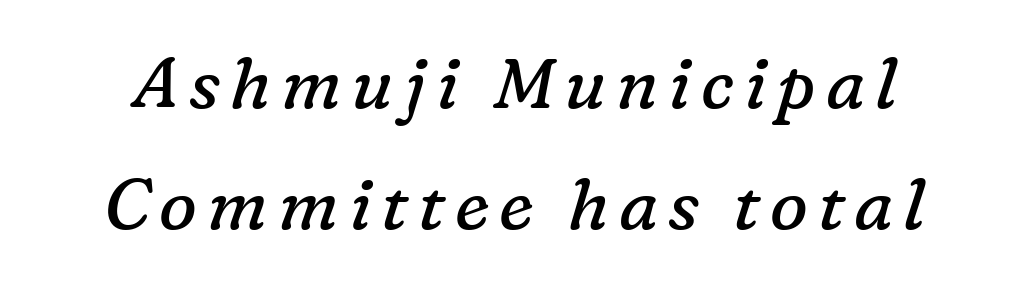
Q: Is the text bold? A: No.
Q: Is the text italic (slanted)? A: Yes, it leans right by about 16 degrees.
Q: Is the typeface a serif or a sans-serif typeface? A: Serif.
Q: Is the text underlined? A: No.
Q: Width (condensed, normal, or wide)? A: Normal.
Q: Stroke contrast? A: Low.
Q: x-height? A: Medium.
Q: Monospaced? A: No.
